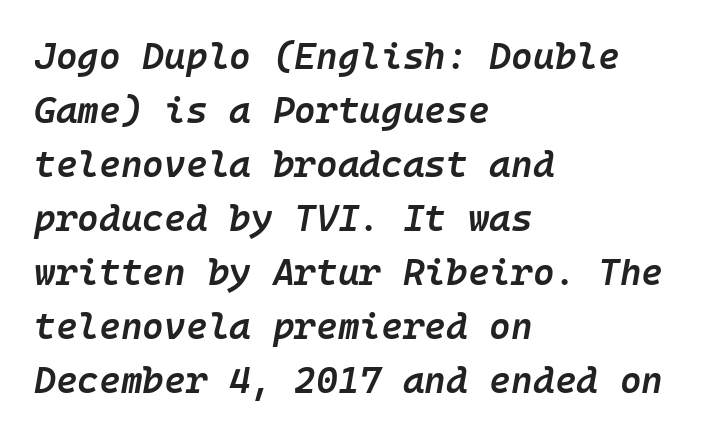
The image shows 37 px semibold type, italic (leaning right); set left-aligned, normal line spacing (1.46x), normal letter spacing, not underlined; low stroke contrast and a medium x-height.
